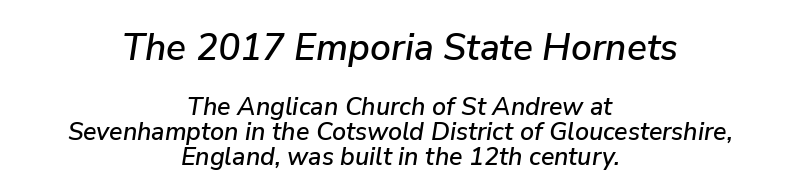
Has an underline been added? It has not. Honestly, the letter spacing is just normal — you wouldn't notice it. One-word summary of the alignment: center. In terms of leading, this rendering errs on the cramped side. Here the first block reads like a headline and the second like body copy. Think of a printed novel: that variable character pitch is what you see here.
